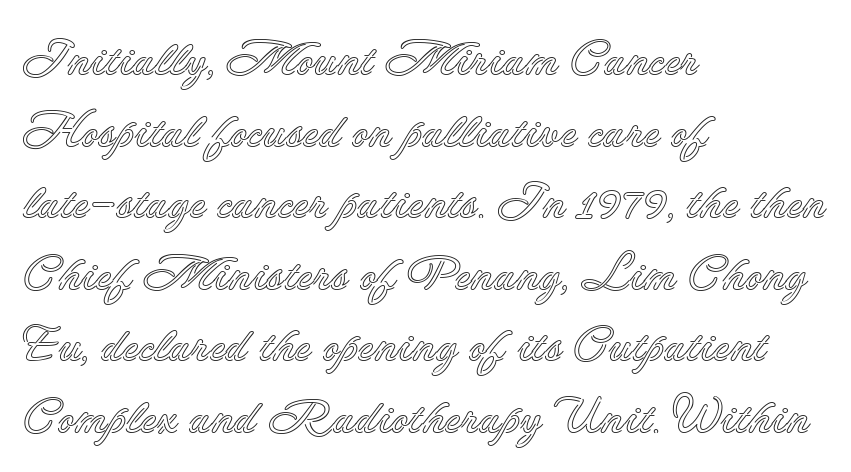
The image shows 48 px text type; set left-aligned, normal line spacing (1.49x), normal letter spacing, not underlined; a small x-height.
